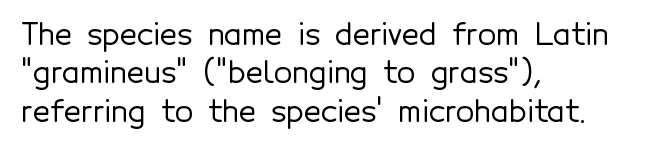
Q: Is the text italic (slanted)? A: No, it is upright.
Q: Is the typeface a serif or a sans-serif typeface? A: Sans-serif.
Q: Is the text underlined? A: No.
Q: How is the paragraph aligned? A: Left-aligned.
Q: Is the spacing between letters normal or unusually wide? A: Normal.
Q: Is the spacing between lines tight, normal or loose? A: Normal.
Q: Width (condensed, normal, or wide)? A: Normal.
Q: x-height? A: Medium.
Q: Monospaced? A: No.
